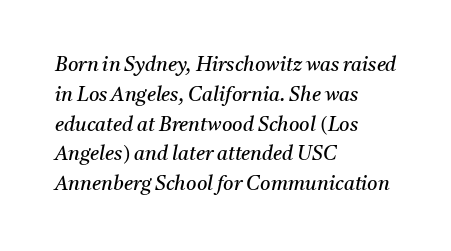
The image shows 20 px text type, italic (leaning right); set left-aligned, normal line spacing (1.49x), normal letter spacing, not underlined.
